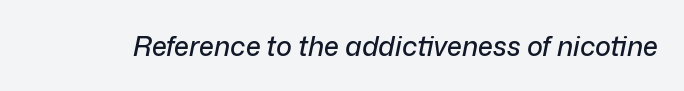
Q: Is the text italic (slanted)? A: Yes, it leans right by about 12 degrees.
Q: Is the text underlined? A: No.
Q: Is the spacing between letters normal or unusually wide? A: Normal.
